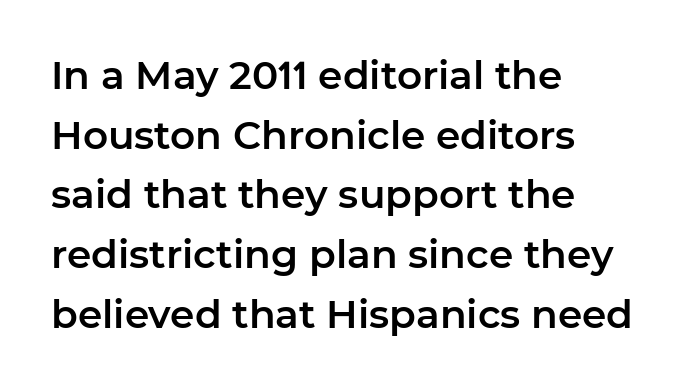
The image shows 39 px sans-serif type, upright; set left-aligned, normal line spacing (1.53x), normal letter spacing, not underlined; low stroke contrast and a medium x-height.
